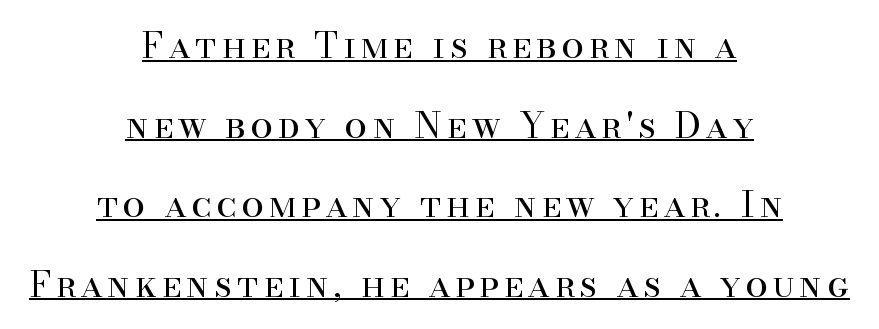
The image shows 36 px regular-weight serif type, upright; set centered, loose line spacing (2.21x), underlined; high stroke contrast and a small x-height.
